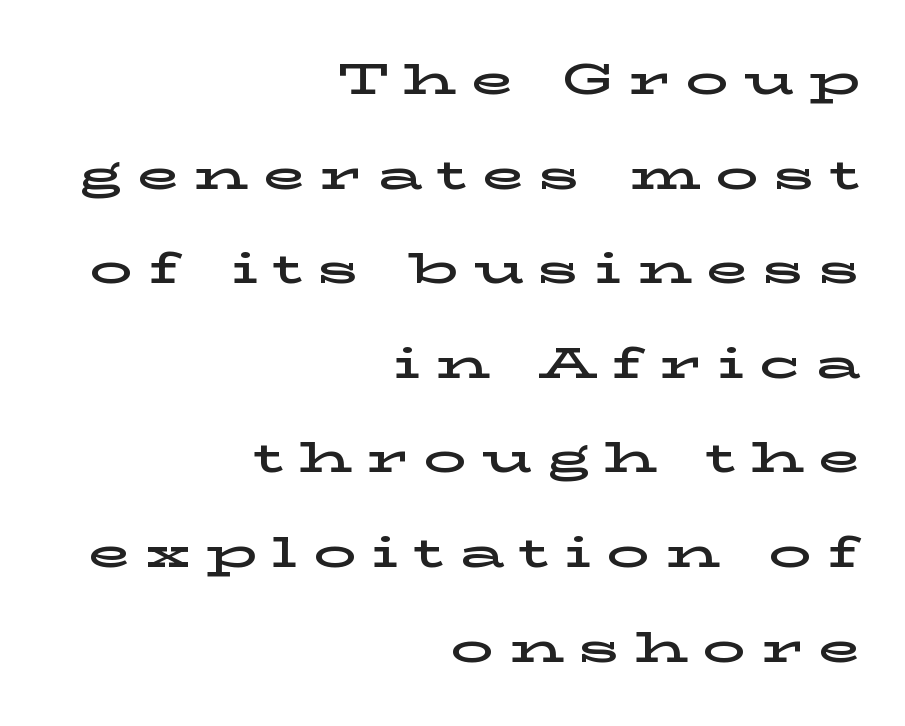
The image shows 43 px wide serif type, upright; set right-aligned, loose line spacing (2.2x), unusually wide letter spacing (+0.35 em), not underlined; low stroke contrast and a medium x-height.
